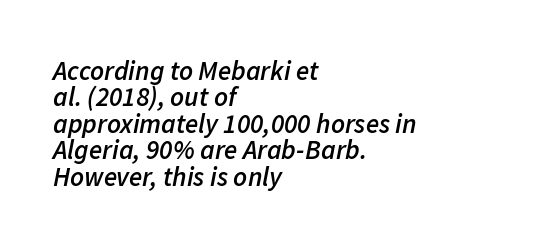
The image shows 27 px text type, italic (leaning right); set left-aligned, tight line spacing (0.98x), normal letter spacing, not underlined.
